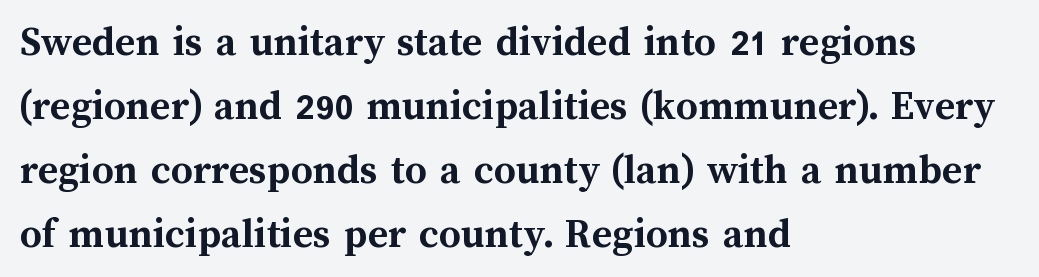
Q: Is the text bold? A: Yes.
Q: Is the text italic (slanted)? A: No, it is upright.
Q: Is the text underlined? A: No.
Q: How is the paragraph aligned? A: Left-aligned.
Q: Is the spacing between letters normal or unusually wide? A: Normal.
Q: Is the spacing between lines tight, normal or loose? A: Normal.
Q: Width (condensed, normal, or wide)? A: Normal.
Q: Stroke contrast? A: Medium.
Q: x-height? A: Medium.
Q: Monospaced? A: No.
